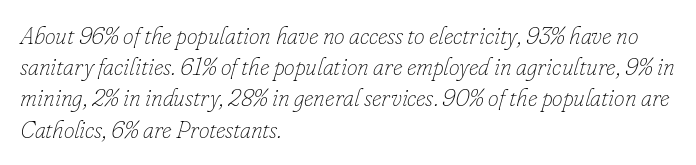
Q: Is the text bold? A: No.
Q: Is the text italic (slanted)? A: Yes, it leans right by about 16 degrees.
Q: Is the text underlined? A: No.
Q: How is the paragraph aligned? A: Left-aligned.
Q: Is the spacing between letters normal or unusually wide? A: Normal.
Q: Is the spacing between lines tight, normal or loose? A: Normal.
